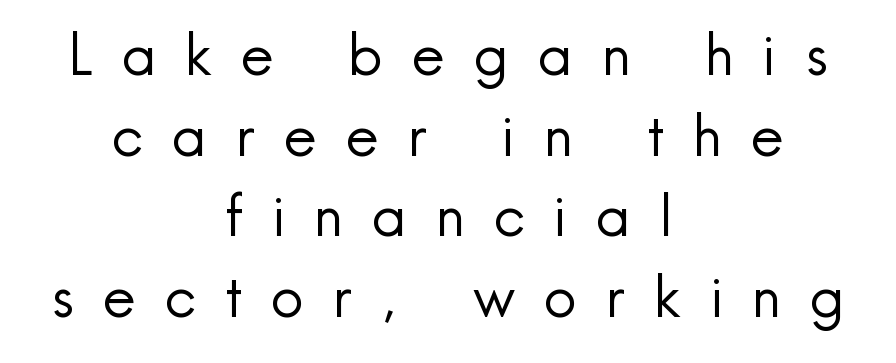
Q: Is the text bold? A: No.
Q: Is the text italic (slanted)? A: No, it is upright.
Q: Is the typeface a serif or a sans-serif typeface? A: Sans-serif.
Q: Is the text underlined? A: No.
Q: How is the paragraph aligned? A: Centered.
Q: Is the spacing between letters normal or unusually wide? A: Unusually wide.
Q: Is the spacing between lines tight, normal or loose? A: Normal.
Q: Width (condensed, normal, or wide)? A: Normal.
Q: x-height? A: Small.
Q: Monospaced? A: No.
